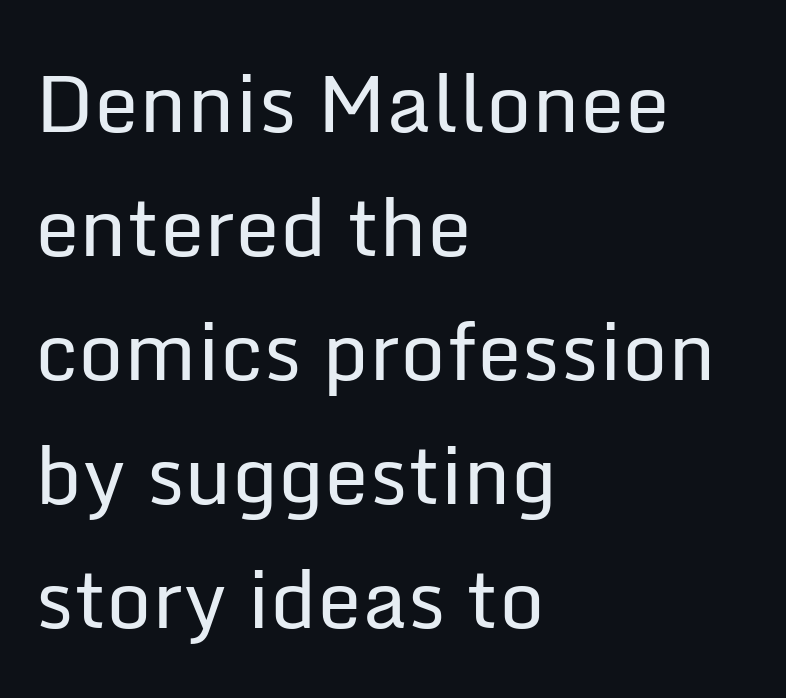
The image shows 80 px regular-weight sans-serif type, upright; set left-aligned, normal line spacing (1.55x), normal letter spacing, not underlined; low stroke contrast and a medium x-height.
